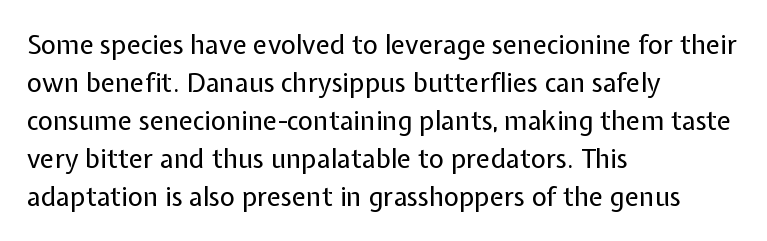
Visually the block forms a straight wall on the left and a jagged coastline on the right. Caption: standard tracking, unaltered. The type sits square on the baseline with zero lean. Weight: not bold — regular or lighter.
